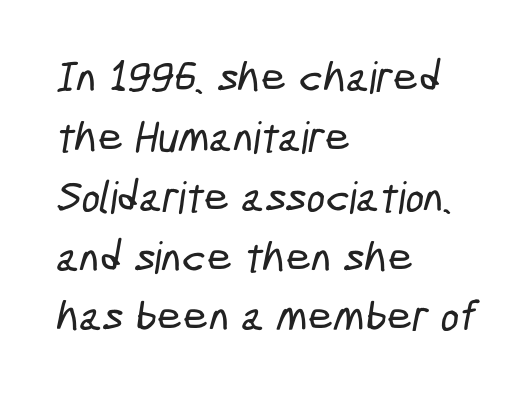
{"serif": "no", "width": "condensed", "stroke_contrast": "low", "x_height": "medium", "monospaced": "no", "underline": "no", "align": "left", "line_spacing": "normal", "line_spacing_ratio": 1.36, "letter_spacing": "normal", "letter_spacing_em": 0.0, "glyph_px": 44}
